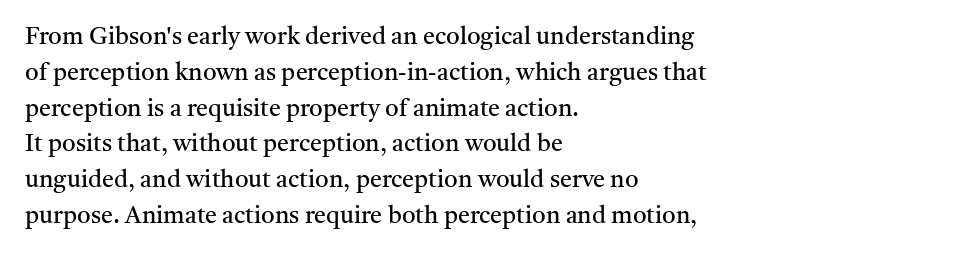
The image shows 24 px text type, upright; set left-aligned, normal line spacing (1.49x), normal letter spacing, not underlined.
